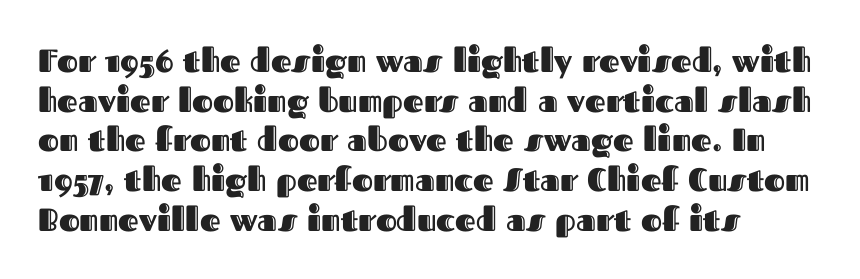
Q: Is the text italic (slanted)? A: No, it is upright.
Q: Is the text underlined? A: No.
Q: How is the paragraph aligned? A: Left-aligned.
Q: Is the spacing between letters normal or unusually wide? A: Normal.
Q: Width (condensed, normal, or wide)? A: Normal.
Q: x-height? A: Medium.
Q: Monospaced? A: No.
